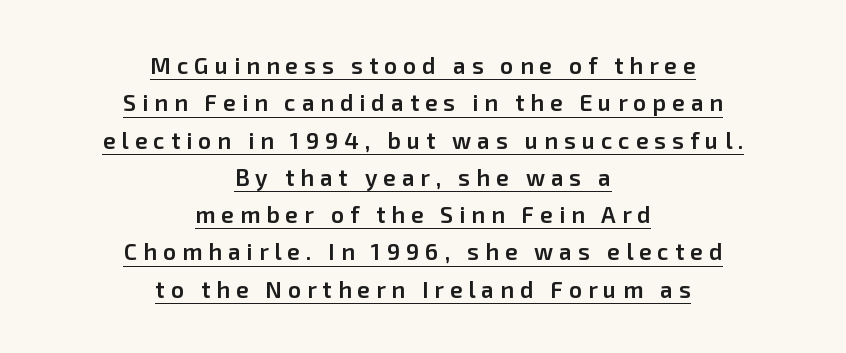
Q: Is the text bold? A: Semi-bold.
Q: Is the text italic (slanted)? A: No, it is upright.
Q: Is the text underlined? A: Yes.
Q: How is the paragraph aligned? A: Centered.
Q: Is the spacing between letters normal or unusually wide? A: Unusually wide.
Q: Is the spacing between lines tight, normal or loose? A: Normal.
